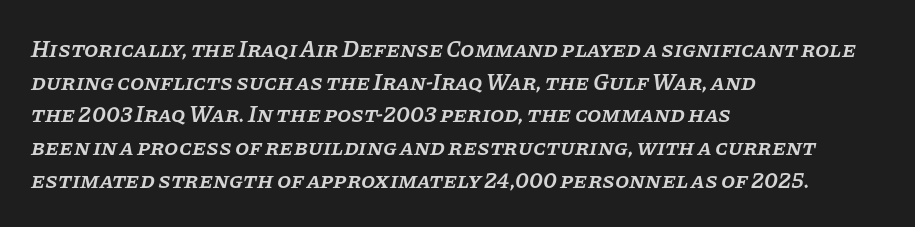
The image shows 23 px text type, italic (leaning right); set left-aligned, normal line spacing (1.42x), normal letter spacing, not underlined.
